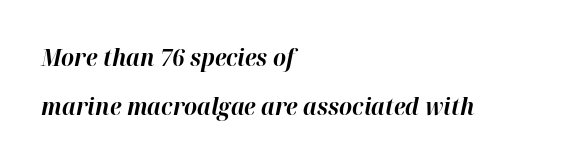
The passage shown is not underscored anywhere. Compared with an ordinary text face, these strokes are far heavier — a full bold. Default kerning and tracking; the words read as compact shapes. Interline gaps are noticeably wide in this sample. In CSS terms this would be text-align: left.
